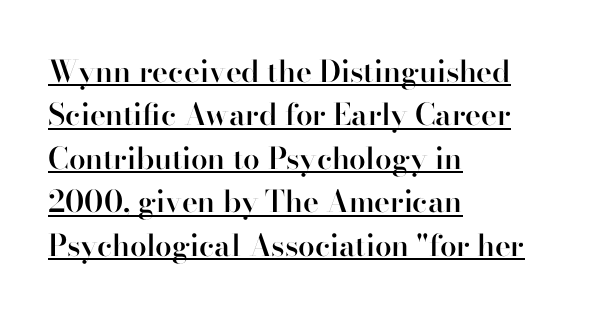
Type style note: lacks serifs. Do the letters lean? They stand straight. The rendered words wear a rule along their underside. Caption: standard tracking, unaltered.
